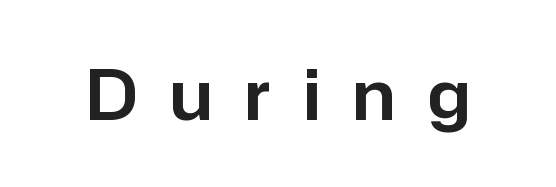
Q: Is the text italic (slanted)? A: No, it is upright.
Q: Is the typeface a serif or a sans-serif typeface? A: Sans-serif.
Q: Is the text underlined? A: No.
Q: Is the spacing between letters normal or unusually wide? A: Unusually wide.
Q: Width (condensed, normal, or wide)? A: Normal.
Q: Stroke contrast? A: Low.
Q: x-height? A: Medium.
Q: Monospaced? A: No.
